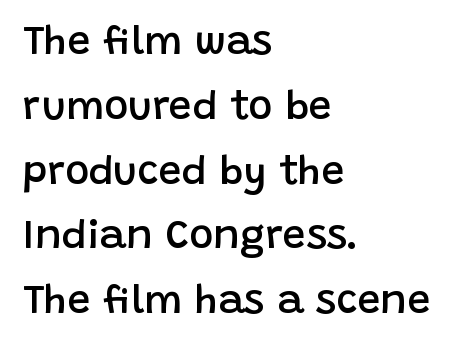
Examine the stroke ends and you'll find no serifs. Varying glyph widths throughout — classic text-font behaviour. Caption: semibold face, moderately heavy strokes. There is no visible air inserted between adjacent glyphs.
